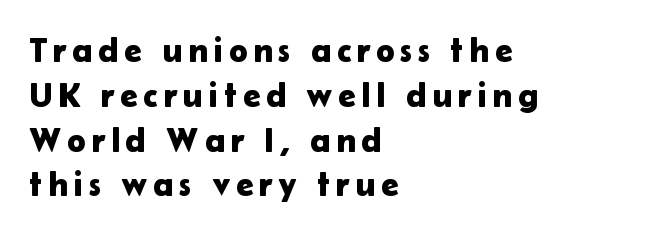
The image shows 35 px sans-serif type, upright; set left-aligned, normal line spacing (1.28x), not underlined; low stroke contrast and a medium x-height.
